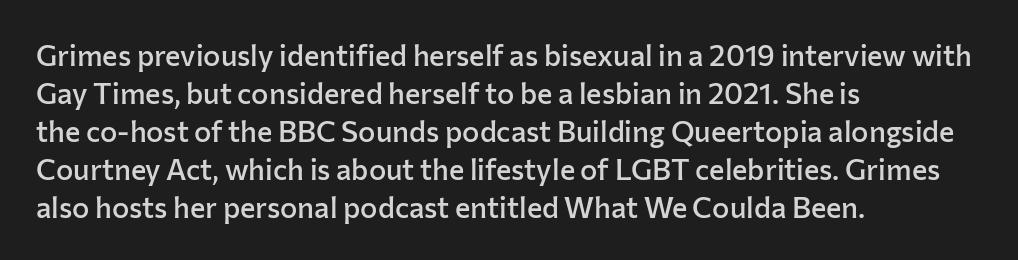
The image shows 29 px semibold sans-serif type, upright; set left-aligned, normal line spacing (1.31x), normal letter spacing, not underlined; low stroke contrast and a medium x-height.
